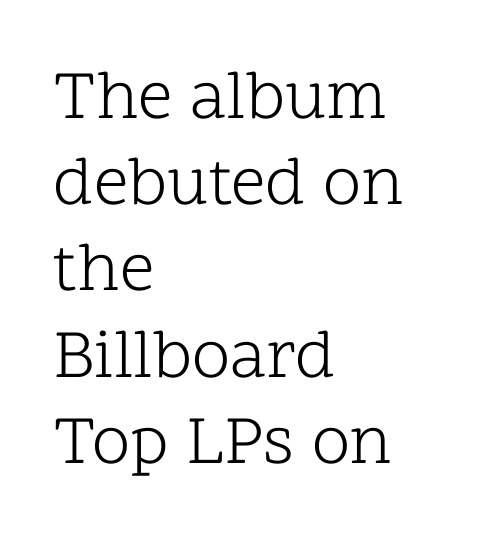
Does the copy run flush right? No — it runs flush left. No extra tracking has been applied to these lines. One glance says typical: line gaps are just what's usual. These lines are rendered in a variable-pitch font. The type family on display is of the serif kind.
